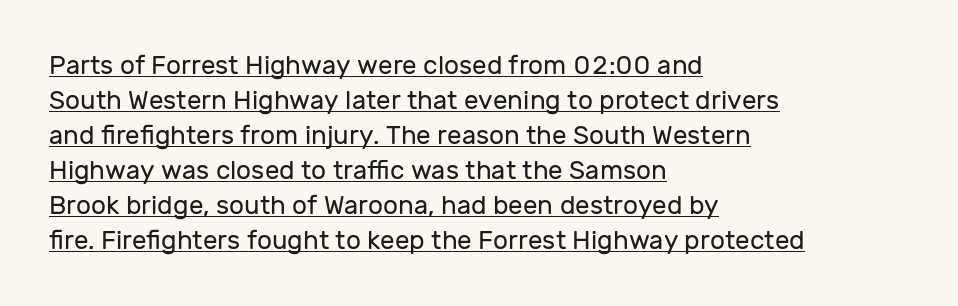
{"italic": "no", "bold": "no", "underline": "yes", "align": "left", "line_spacing": "normal", "line_spacing_ratio": 1.35, "letter_spacing": "normal", "letter_spacing_em": 0.0, "glyph_px": 26}
